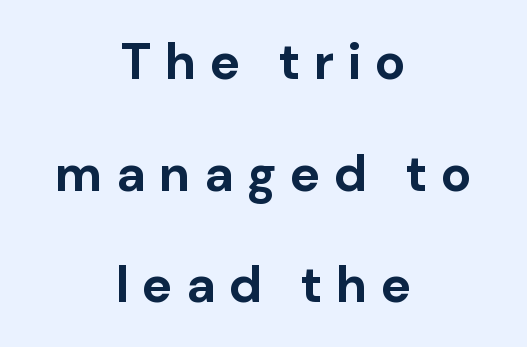
{"serif": "no", "italic": "no", "bold": "yes", "weight": "bold", "width": "normal", "stroke_contrast": "low", "x_height": "medium", "monospaced": "no", "underline": "no", "align": "center", "line_spacing": "loose", "line_spacing_ratio": 2.19, "letter_spacing": "wide", "letter_spacing_em": 0.26, "glyph_px": 51}
